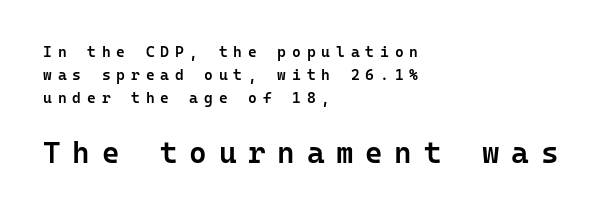
Q: Is the text bold? A: Semi-bold.
Q: Is the text italic (slanted)? A: No, it is upright.
Q: Is the typeface a serif or a sans-serif typeface? A: Sans-serif.
Q: Is the text underlined? A: No.
Q: How is the paragraph aligned? A: Left-aligned.
Q: Is the spacing between letters normal or unusually wide? A: Unusually wide.
Q: Is the spacing between lines tight, normal or loose? A: Normal.
Q: Which block of text is set in a larger size, the first (top) or the second (bottom)? A: The second (bottom) one.
Q: Width (condensed, normal, or wide)? A: Normal.
Q: Stroke contrast? A: Low.
Q: x-height? A: Medium.
Q: Monospaced? A: Yes.
